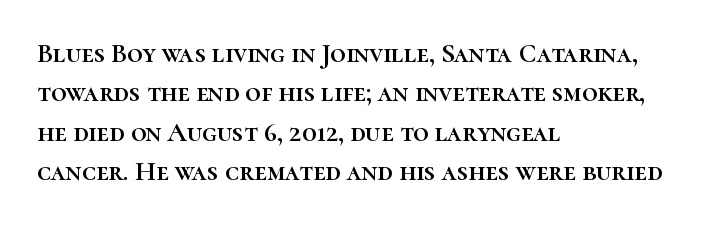
Q: Is the text italic (slanted)? A: No, it is upright.
Q: Is the text underlined? A: No.
Q: How is the paragraph aligned? A: Left-aligned.
Q: Is the spacing between letters normal or unusually wide? A: Normal.
Q: Is the spacing between lines tight, normal or loose? A: Normal.
